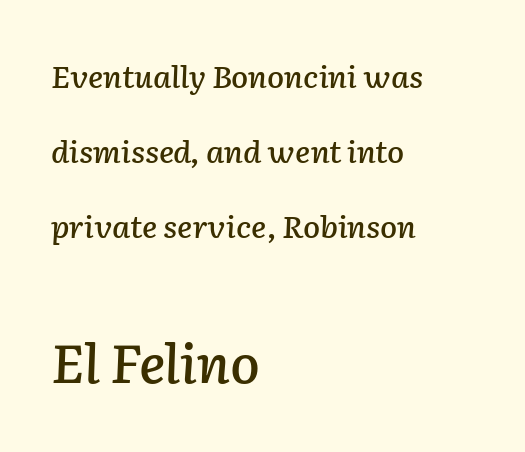
Note the varied advance widths — an 'i' is clearly narrower than an 'm'. Bare-footed words on every line. Compared with typical paragraphs, the rows here are farther apart. Top chunk: small. Bottom chunk: large. These lines stack with their left ends in a neat column.
